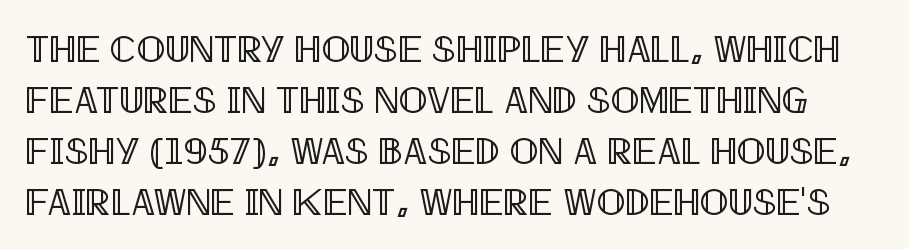
Q: Is the text italic (slanted)? A: No, it is upright.
Q: Is the text underlined? A: No.
Q: Is the spacing between letters normal or unusually wide? A: Normal.
Q: Is the spacing between lines tight, normal or loose? A: Normal.
Q: Width (condensed, normal, or wide)? A: Condensed.
Q: x-height? A: Large.
Q: Monospaced? A: No.
